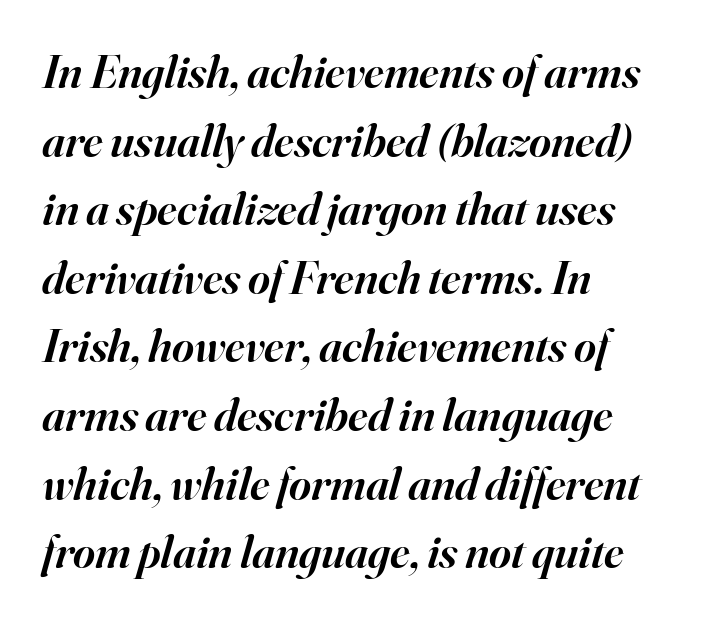
Q: Is the text bold? A: Semi-bold.
Q: Is the text italic (slanted)? A: Yes, it leans right by about 16 degrees.
Q: Is the typeface a serif or a sans-serif typeface? A: Serif.
Q: Is the text underlined? A: No.
Q: How is the paragraph aligned? A: Left-aligned.
Q: Is the spacing between letters normal or unusually wide? A: Normal.
Q: Is the spacing between lines tight, normal or loose? A: Normal.
Q: Width (condensed, normal, or wide)? A: Normal.
Q: Stroke contrast? A: High.
Q: x-height? A: Small.
Q: Monospaced? A: No.
